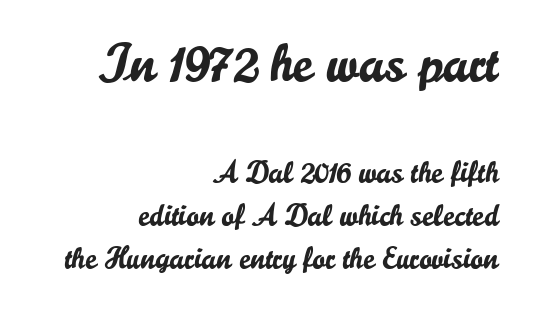
{"serif": "no", "width": "normal", "stroke_contrast": "low", "x_height": "small", "monospaced": "no", "underline": "no", "align": "right", "line_spacing": "normal", "line_spacing_ratio": 1.39, "letter_spacing": "normal", "letter_spacing_em": 0.0, "larger_block": "first", "size_ratio": 1.74, "glyph_px": 54}
